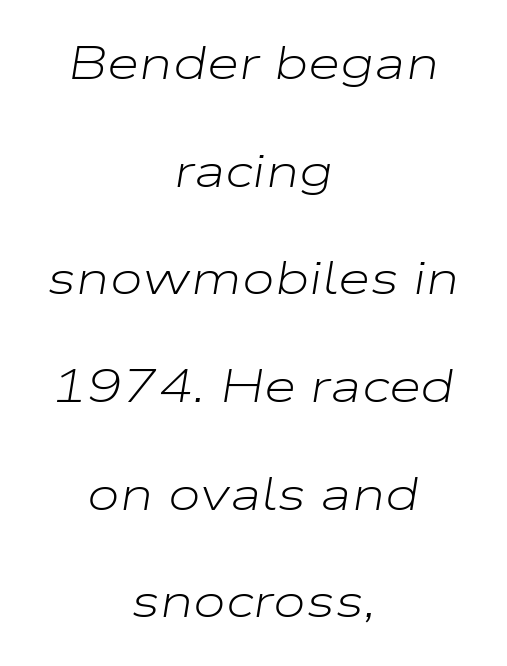
Q: Is the text bold? A: No.
Q: Is the text italic (slanted)? A: Yes, it leans right by about 9 degrees.
Q: Is the text underlined? A: No.
Q: How is the paragraph aligned? A: Centered.
Q: Is the spacing between letters normal or unusually wide? A: Normal.
Q: Is the spacing between lines tight, normal or loose? A: Loose.
Q: Width (condensed, normal, or wide)? A: Wide.
Q: Stroke contrast? A: Low.
Q: x-height? A: Medium.
Q: Monospaced? A: No.
